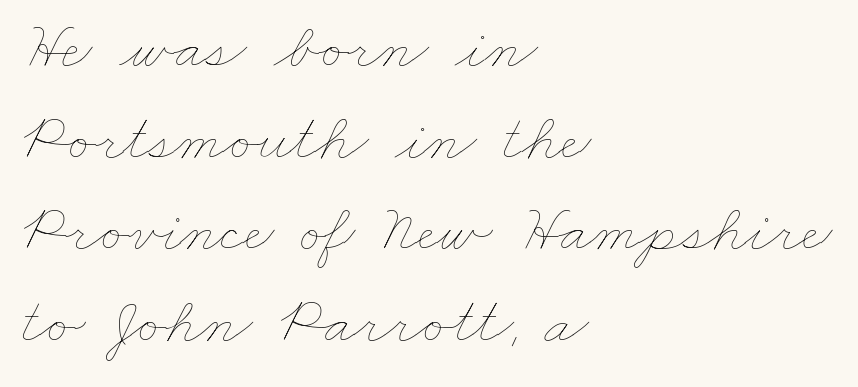
{"bold": "no", "weight": "thin", "width": "wide", "stroke_contrast": "low", "x_height": "small", "monospaced": "no", "underline": "no", "align": "left", "line_spacing": "normal", "line_spacing_ratio": 1.39, "letter_spacing": "normal", "letter_spacing_em": 0.0, "glyph_px": 66}
